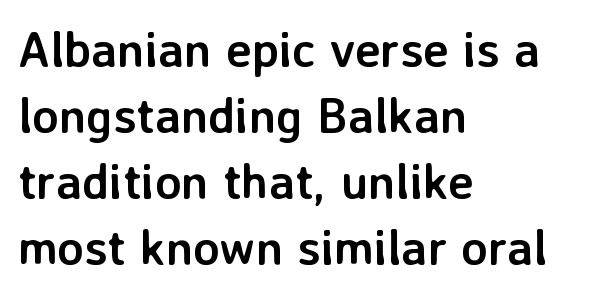
The image shows 49 px semibold sans-serif type, upright; set left-aligned, normal line spacing (1.35x), normal letter spacing, not underlined; low stroke contrast and a medium x-height.
